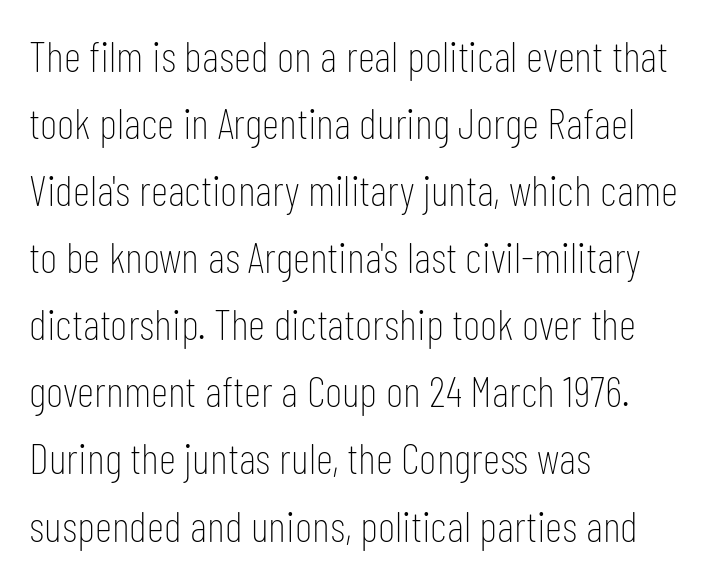
Q: Is the text bold? A: No.
Q: Is the text italic (slanted)? A: No, it is upright.
Q: Is the typeface a serif or a sans-serif typeface? A: Sans-serif.
Q: Is the text underlined? A: No.
Q: How is the paragraph aligned? A: Left-aligned.
Q: Is the spacing between letters normal or unusually wide? A: Normal.
Q: Is the spacing between lines tight, normal or loose? A: Normal.
Q: Width (condensed, normal, or wide)? A: Condensed.
Q: Stroke contrast? A: Low.
Q: x-height? A: Medium.
Q: Monospaced? A: No.
